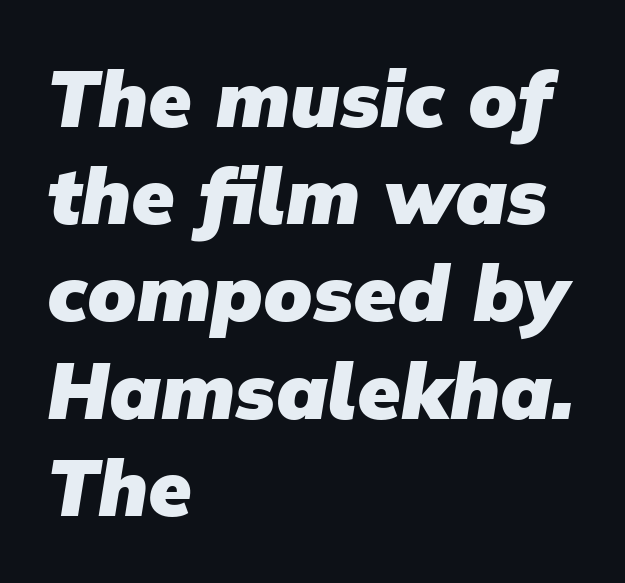
Each line starts at the same left margin while the right side varies. Thick stems and heavy bowls — unmistakably bold. The horizontal fit of the characters is conventional and even. The passage shown is typed in a proportional face where columns would drift. A typesetter would label this face a sans.
